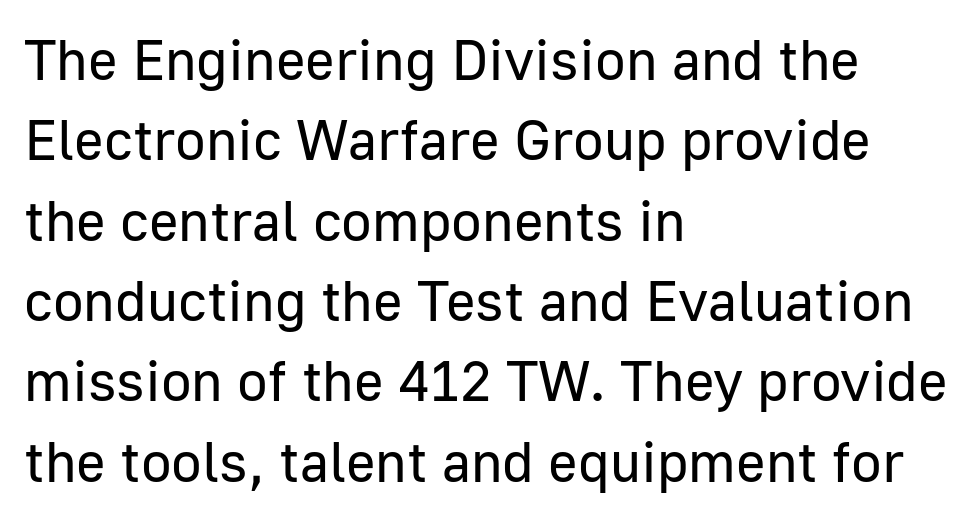
Q: Is the text bold? A: No.
Q: Is the text italic (slanted)? A: No, it is upright.
Q: Is the typeface a serif or a sans-serif typeface? A: Sans-serif.
Q: Is the text underlined? A: No.
Q: How is the paragraph aligned? A: Left-aligned.
Q: Is the spacing between letters normal or unusually wide? A: Normal.
Q: Is the spacing between lines tight, normal or loose? A: Normal.
Q: Width (condensed, normal, or wide)? A: Normal.
Q: Stroke contrast? A: Low.
Q: x-height? A: Medium.
Q: Monospaced? A: No.
